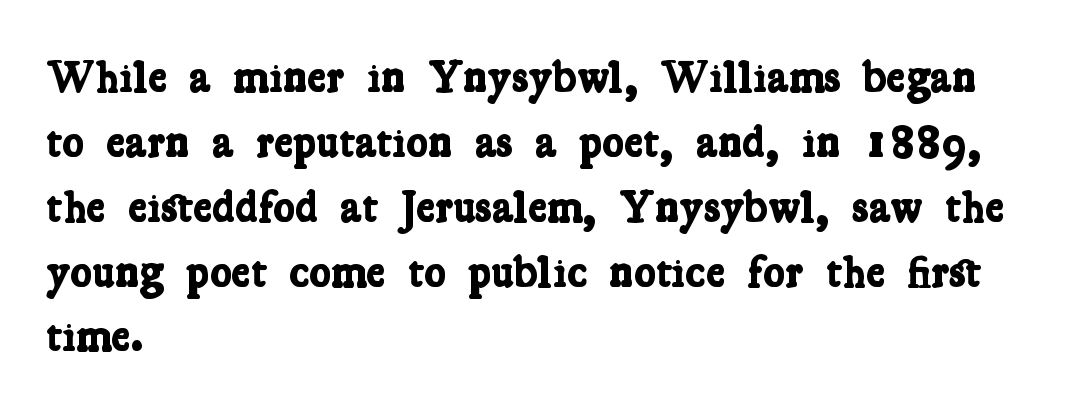
The image shows 46 px bold, condensed serif type; set left-aligned, normal line spacing (1.41x), normal letter spacing, not underlined; low stroke contrast and a medium x-height.
